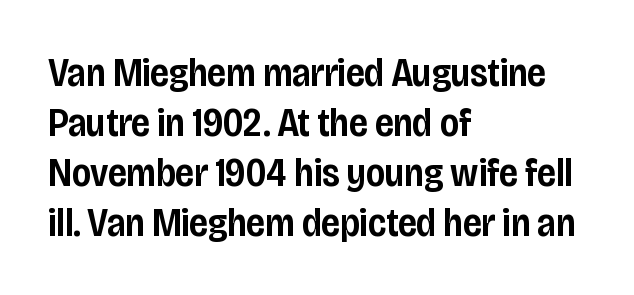
{"serif": "no", "italic": "no", "bold": "semi", "weight": "semibold", "width": "condensed", "stroke_contrast": "low", "x_height": "large", "monospaced": "no", "underline": "no", "align": "left", "line_spacing": "normal", "line_spacing_ratio": 1.25, "letter_spacing": "normal", "letter_spacing_em": 0.0, "glyph_px": 40}
